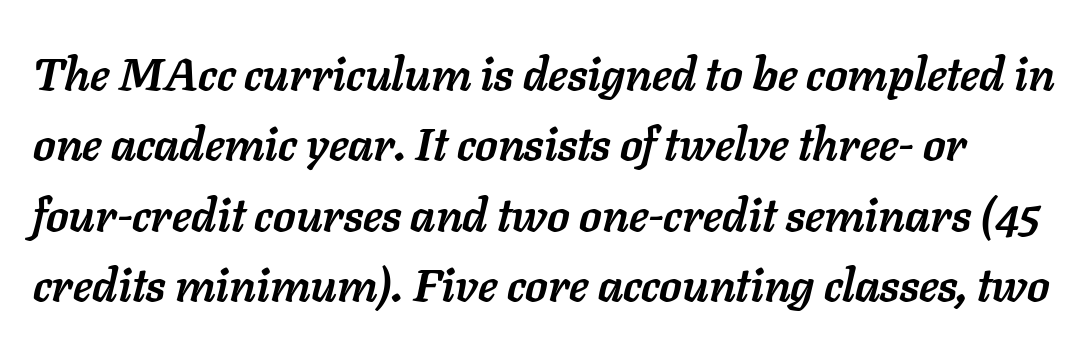
{"italic": "yes", "lean": "right", "slant_degrees": 11, "bold": "yes", "weight": "semibold", "width": "normal", "stroke_contrast": "low", "x_height": "medium", "monospaced": "no", "underline": "no", "line_spacing": "normal", "line_spacing_ratio": 1.53, "letter_spacing": "normal", "letter_spacing_em": 0.0, "glyph_px": 46}
